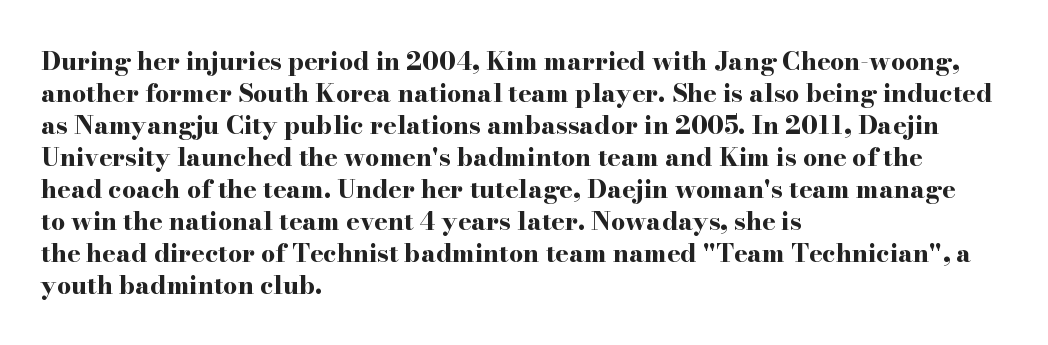
The image shows 25 px bold type, upright; set left-aligned, normal line spacing (1.28x), normal letter spacing, not underlined.
